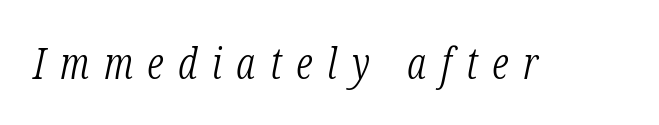
The image shows 43 px light, condensed serif type, italic (leaning right); set unusually wide letter spacing (+0.34 em), not underlined; low stroke contrast and a medium x-height.
